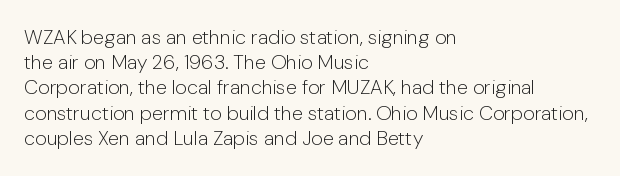
How would I describe the line gaps? Plain and ordinary. Stem width sits at or under what a default text font uses. Posture: straight, roman, zero tilt. Underlining? Definitely not there. How are the letters spaced? Ordinarily, with no added tracking. Alignment: flush left.
